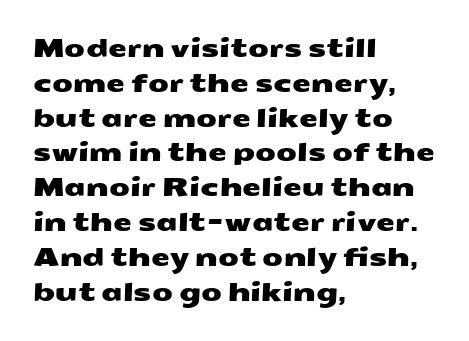
Q: Is the text underlined? A: No.
Q: How is the paragraph aligned? A: Left-aligned.
Q: Is the spacing between letters normal or unusually wide? A: Normal.
Q: Is the spacing between lines tight, normal or loose? A: Normal.
